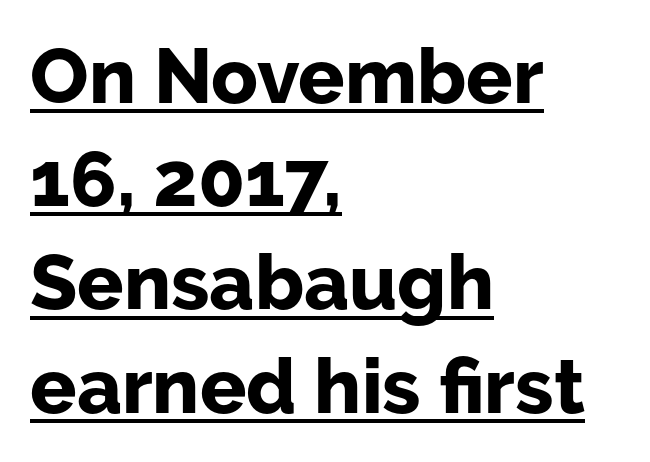
{"serif": "no", "italic": "no", "bold": "yes", "weight": "bold", "width": "normal", "stroke_contrast": "low", "x_height": "medium", "monospaced": "no", "underline": "yes", "align": "left", "line_spacing": "normal", "line_spacing_ratio": 1.34, "letter_spacing": "normal", "letter_spacing_em": 0.0, "glyph_px": 77}
